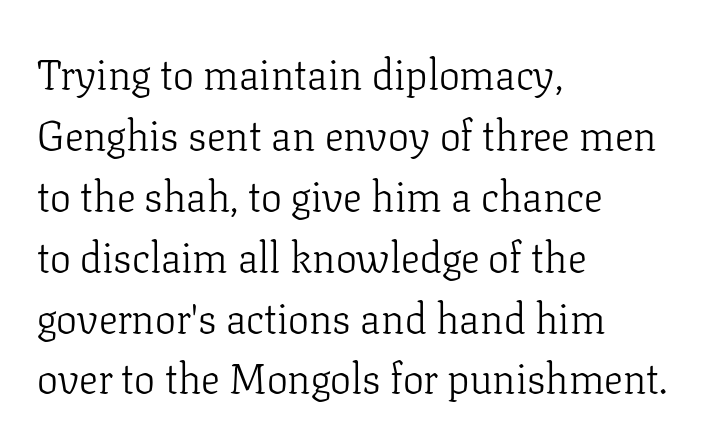
{"serif": "yes", "italic": "no", "bold": "no", "weight": "light", "width": "normal", "stroke_contrast": "low", "x_height": "medium", "monospaced": "no", "underline": "no", "align": "left", "line_spacing": "normal", "line_spacing_ratio": 1.45, "letter_spacing": "normal", "letter_spacing_em": 0.0, "glyph_px": 42}
